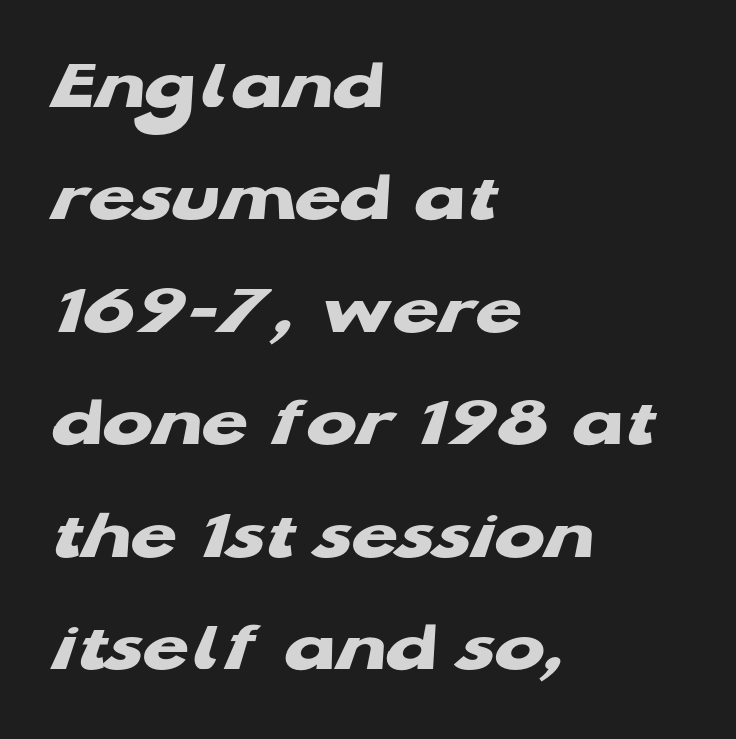
{"serif": "no", "bold": "yes", "weight": "heavy", "width": "wide", "stroke_contrast": "low", "x_height": "medium", "monospaced": "no", "underline": "no", "align": "left", "line_spacing": "normal", "line_spacing_ratio": 1.5, "letter_spacing": "normal", "letter_spacing_em": 0.0, "glyph_px": 75}
